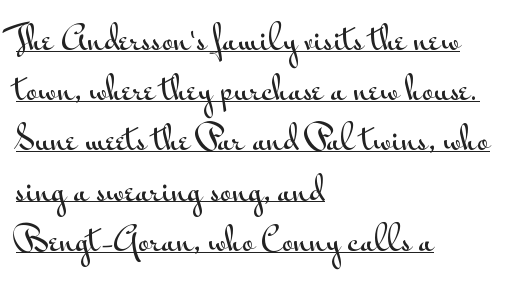
Q: Is the text italic (slanted)? A: Yes.
Q: Is the typeface a serif or a sans-serif typeface? A: Sans-serif.
Q: Is the text underlined? A: Yes.
Q: How is the paragraph aligned? A: Left-aligned.
Q: Is the spacing between letters normal or unusually wide? A: Normal.
Q: Is the spacing between lines tight, normal or loose? A: Normal.
Q: Width (condensed, normal, or wide)? A: Wide.
Q: Stroke contrast? A: Medium.
Q: x-height? A: Small.
Q: Monospaced? A: No.
